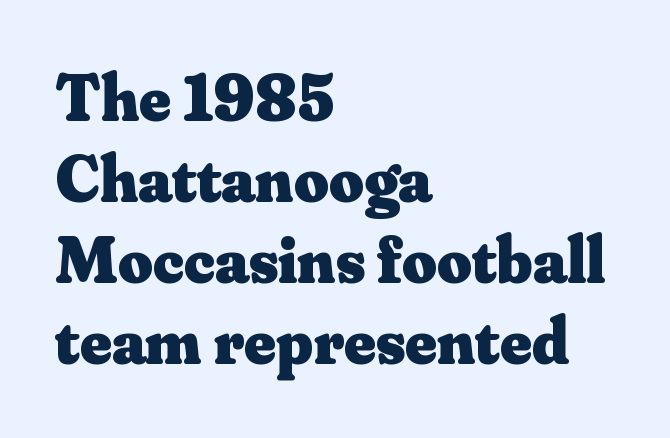
Q: Is the text bold? A: Yes.
Q: Is the text italic (slanted)? A: No, it is upright.
Q: Is the typeface a serif or a sans-serif typeface? A: Serif.
Q: Is the text underlined? A: No.
Q: How is the paragraph aligned? A: Left-aligned.
Q: Is the spacing between letters normal or unusually wide? A: Normal.
Q: Width (condensed, normal, or wide)? A: Normal.
Q: Stroke contrast? A: Medium.
Q: x-height? A: Small.
Q: Monospaced? A: No.
